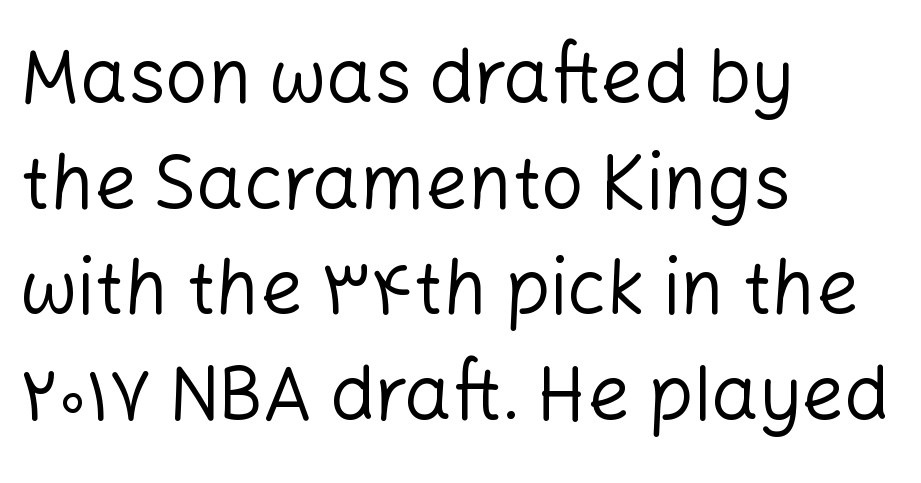
The image shows 75 px regular-weight sans-serif type, upright; set left-aligned, normal line spacing (1.41x), normal letter spacing, not underlined; low stroke contrast and a medium x-height.
